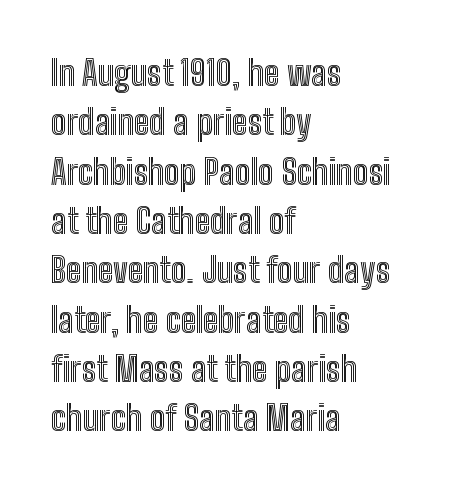
Nothing unusual about the tracking: characters are spaced as the font intends. This sample has the flowing, uneven cadence of proportional lettering. It's the straight-up-and-down kind of type. Interline gaps are of average width in this sample. Each line starts at the same left margin while the right side varies. The words here are not underlined.
